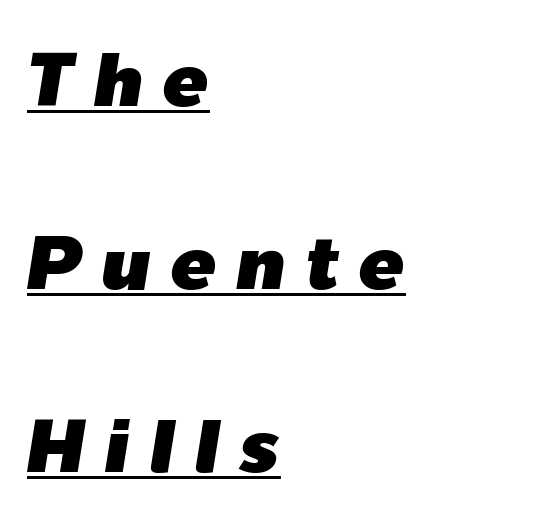
You could not count columns in this text — the font is proportionally spaced. Does extra space separate the letters? Yes, quite a lot of it. Interline gaps are noticeably wide in this sample. Horizontal alignment here is leftward, the default for most running prose. In designer terms, the underline attribute is active on this setting. An italicized treatment has been applied to the whole sample.
